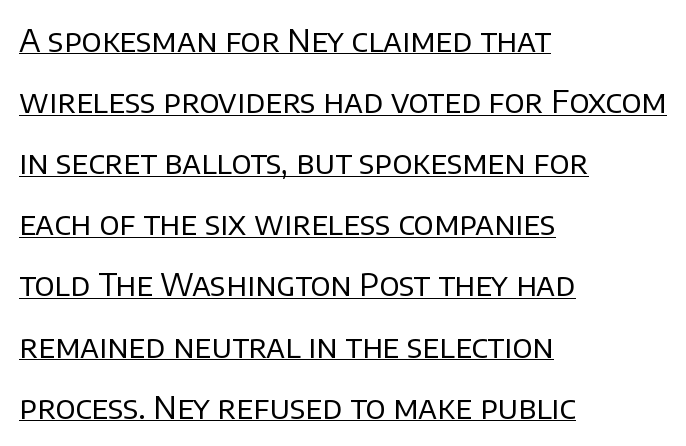
{"serif": "no", "italic": "no", "bold": "no", "weight": "regular", "width": "normal", "stroke_contrast": "low", "x_height": "large", "monospaced": "no", "underline": "yes", "align": "left", "line_spacing": "loose", "line_spacing_ratio": 1.91, "letter_spacing": "normal", "letter_spacing_em": 0.0, "glyph_px": 32}
